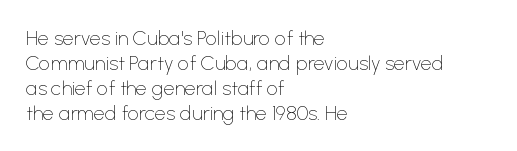
Q: Is the text bold? A: No.
Q: Is the text italic (slanted)? A: No, it is upright.
Q: Is the text underlined? A: No.
Q: How is the paragraph aligned? A: Left-aligned.
Q: Is the spacing between letters normal or unusually wide? A: Normal.
Q: Is the spacing between lines tight, normal or loose? A: Normal.
